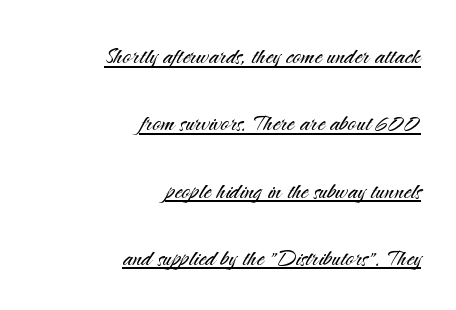
{"serif": "no", "bold": "no", "weight": "light", "width": "normal", "stroke_contrast": "medium", "x_height": "small", "monospaced": "no", "underline": "yes", "align": "right", "line_spacing": "loose", "line_spacing_ratio": 2.32, "letter_spacing": "normal", "letter_spacing_em": 0.0, "glyph_px": 29}
